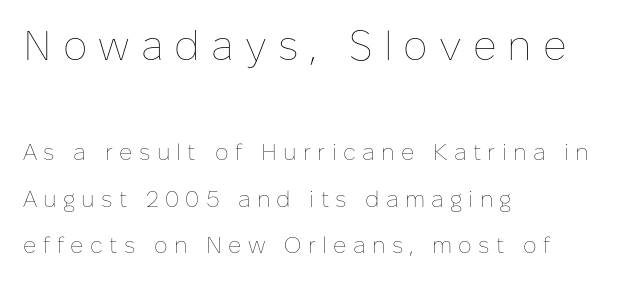
Two sizes are in play, and the larger belongs to the first block. Line starts are locked; line ends wander. The letters advance in unequal steps, a hallmark of proportional type. Weight: in the light-to-regular range.
